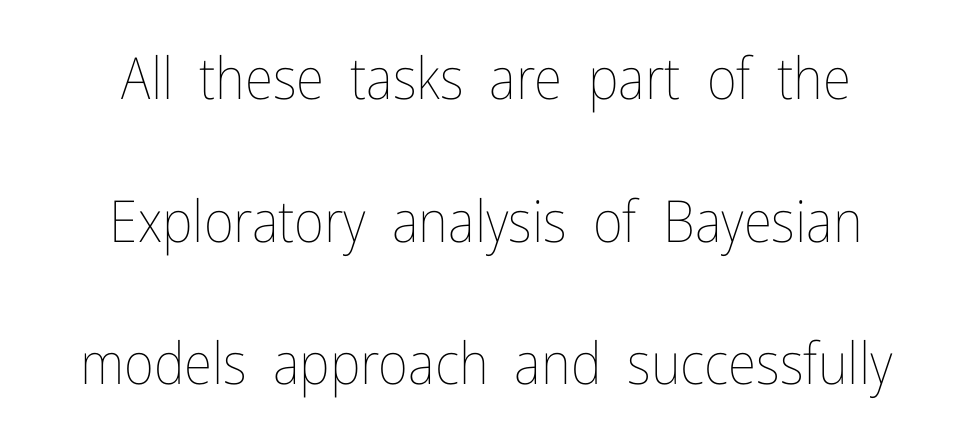
Q: Is the text bold? A: No.
Q: Is the text italic (slanted)? A: No, it is upright.
Q: Is the text underlined? A: No.
Q: How is the paragraph aligned? A: Centered.
Q: Is the spacing between letters normal or unusually wide? A: Normal.
Q: Is the spacing between lines tight, normal or loose? A: Loose.
Q: Width (condensed, normal, or wide)? A: Condensed.
Q: Stroke contrast? A: Low.
Q: x-height? A: Medium.
Q: Monospaced? A: No.
